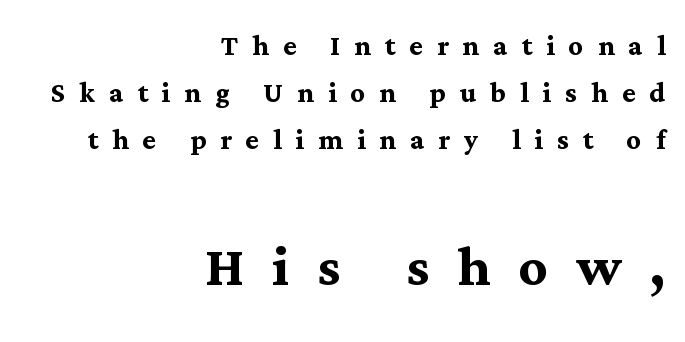
Q: Is the text bold? A: Yes.
Q: Is the text italic (slanted)? A: No, it is upright.
Q: Is the typeface a serif or a sans-serif typeface? A: Serif.
Q: Is the text underlined? A: No.
Q: How is the paragraph aligned? A: Right-aligned.
Q: Is the spacing between letters normal or unusually wide? A: Unusually wide.
Q: Is the spacing between lines tight, normal or loose? A: Normal.
Q: Which block of text is set in a larger size, the first (top) or the second (bottom)? A: The second (bottom) one.
Q: Width (condensed, normal, or wide)? A: Normal.
Q: Stroke contrast? A: Medium.
Q: x-height? A: Medium.
Q: Monospaced? A: No.
